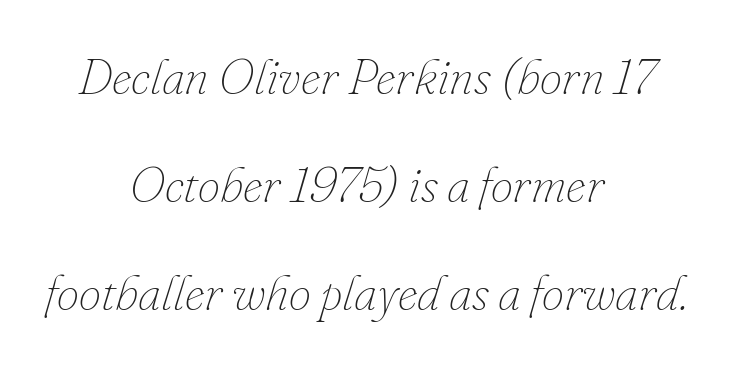
Q: Is the text bold? A: No.
Q: Is the text italic (slanted)? A: Yes, it leans right by about 16 degrees.
Q: Is the text underlined? A: No.
Q: How is the paragraph aligned? A: Centered.
Q: Is the spacing between letters normal or unusually wide? A: Normal.
Q: Is the spacing between lines tight, normal or loose? A: Loose.
Q: Width (condensed, normal, or wide)? A: Normal.
Q: Stroke contrast? A: Low.
Q: x-height? A: Small.
Q: Monospaced? A: No.
